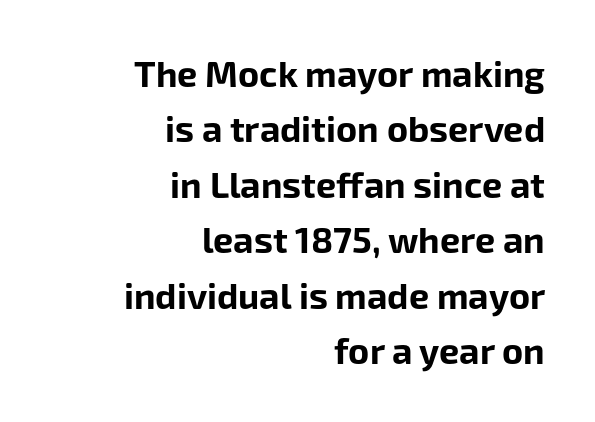
Spacing between characters is what you'd get straight out of the box. Where is the straight margin? On the right. Regarding serifs, this sample does without them. The type sits square on the baseline with zero lean.
